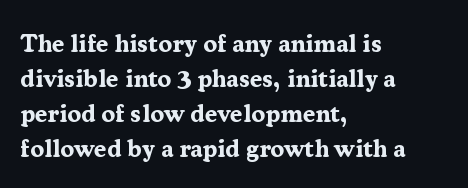
The image shows 25 px bold type, upright; set left-aligned, normal line spacing (1.4x), normal letter spacing, not underlined.
